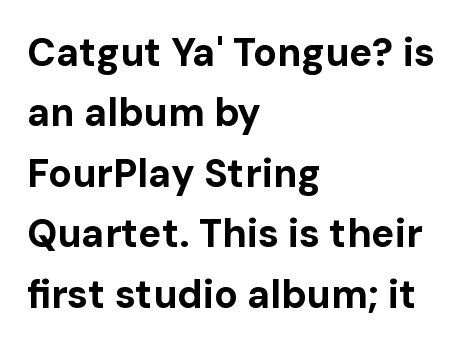
{"serif": "no", "italic": "no", "bold": "yes", "weight": "bold", "width": "normal", "stroke_contrast": "low", "x_height": "medium", "monospaced": "no", "underline": "no", "align": "left", "line_spacing": "normal", "line_spacing_ratio": 1.55, "letter_spacing": "normal", "letter_spacing_em": 0.0, "glyph_px": 39}
